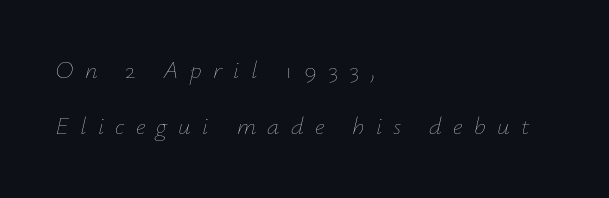
Q: Is the text bold? A: No.
Q: Is the text italic (slanted)? A: Yes, it leans right by about 12 degrees.
Q: Is the text underlined? A: No.
Q: How is the paragraph aligned? A: Left-aligned.
Q: Is the spacing between letters normal or unusually wide? A: Unusually wide.
Q: Is the spacing between lines tight, normal or loose? A: Loose.
